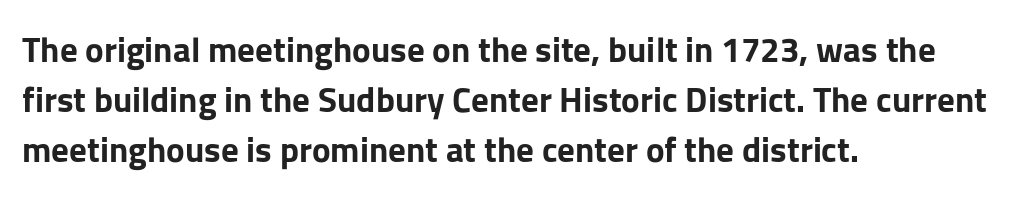
{"serif": "no", "italic": "no", "bold": "yes", "weight": "bold", "width": "normal", "stroke_contrast": "low", "x_height": "medium", "monospaced": "no", "underline": "no", "align": "left", "line_spacing": "normal", "line_spacing_ratio": 1.43, "letter_spacing": "normal", "letter_spacing_em": 0.0, "glyph_px": 35}
